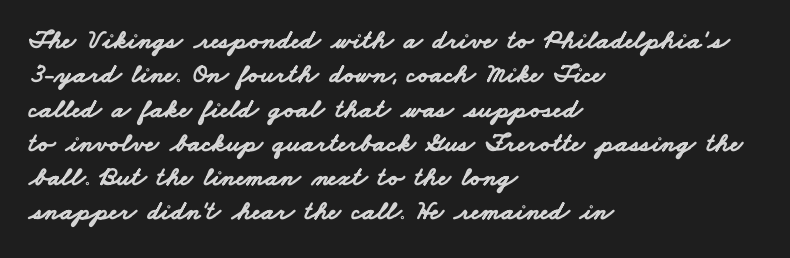
{"bold": "yes", "underline": "no", "align": "left", "line_spacing": "normal", "line_spacing_ratio": 1.27, "letter_spacing": "normal", "letter_spacing_em": 0.0, "glyph_px": 27}
